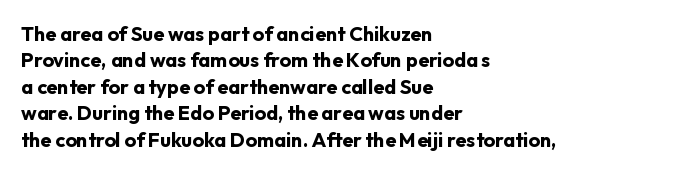
{"italic": "no", "bold": "yes", "underline": "no", "align": "left", "line_spacing": "normal", "line_spacing_ratio": 1.32, "letter_spacing": "normal", "letter_spacing_em": 0.0, "glyph_px": 20}
